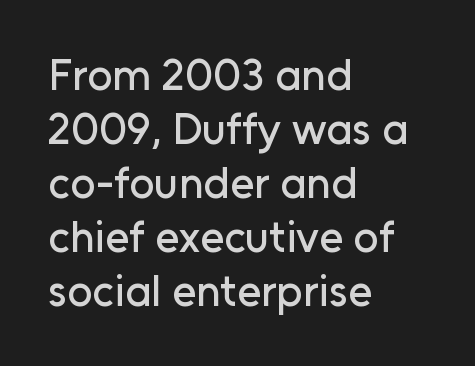
{"serif": "no", "italic": "no", "width": "normal", "stroke_contrast": "low", "x_height": "medium", "monospaced": "no", "underline": "no", "align": "left", "line_spacing_ratio": 1.23, "letter_spacing": "normal", "letter_spacing_em": 0.0, "glyph_px": 44}
